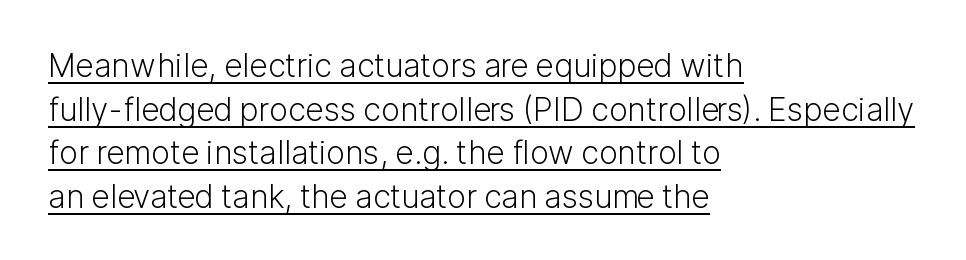
The image shows 32 px light sans-serif type, upright; set left-aligned, normal line spacing (1.36x), normal letter spacing, underlined; low stroke contrast and a medium x-height.
